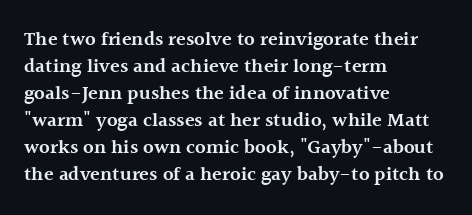
The image shows 20 px text type, upright; set left-aligned, normal line spacing (1.35x), normal letter spacing, not underlined.
